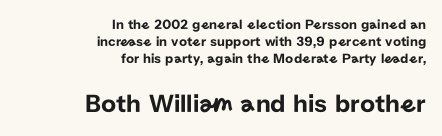
Q: Is the text italic (slanted)? A: No, it is upright.
Q: Is the text underlined? A: No.
Q: How is the paragraph aligned? A: Right-aligned.
Q: Is the spacing between letters normal or unusually wide? A: Normal.
Q: Which block of text is set in a larger size, the first (top) or the second (bottom)? A: The second (bottom) one.
